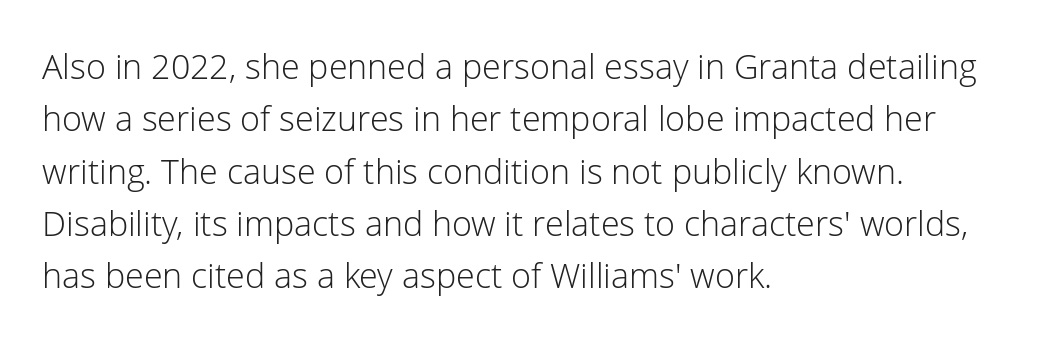
Q: Is the text bold? A: No.
Q: Is the text italic (slanted)? A: No, it is upright.
Q: Is the typeface a serif or a sans-serif typeface? A: Sans-serif.
Q: Is the text underlined? A: No.
Q: How is the paragraph aligned? A: Left-aligned.
Q: Is the spacing between letters normal or unusually wide? A: Normal.
Q: Is the spacing between lines tight, normal or loose? A: Normal.
Q: Width (condensed, normal, or wide)? A: Normal.
Q: Stroke contrast? A: Low.
Q: x-height? A: Medium.
Q: Monospaced? A: No.
